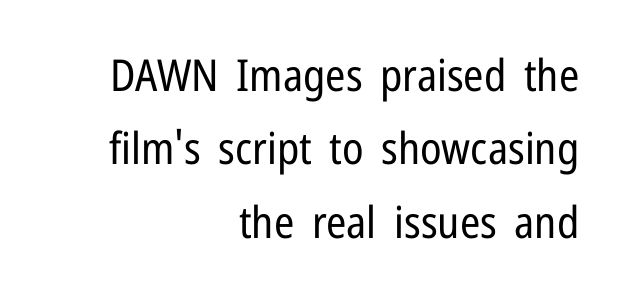
The image shows 44 px regular-weight, condensed sans-serif type, upright; set right-aligned, normal line spacing (1.67x), normal letter spacing, not underlined; low stroke contrast and a medium x-height.
